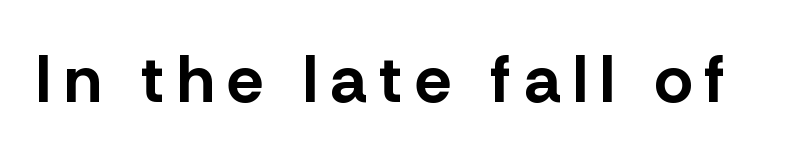
Q: Is the text bold? A: Yes.
Q: Is the text italic (slanted)? A: No, it is upright.
Q: Is the typeface a serif or a sans-serif typeface? A: Sans-serif.
Q: Is the text underlined? A: No.
Q: Width (condensed, normal, or wide)? A: Normal.
Q: Stroke contrast? A: Low.
Q: x-height? A: Medium.
Q: Monospaced? A: No.
